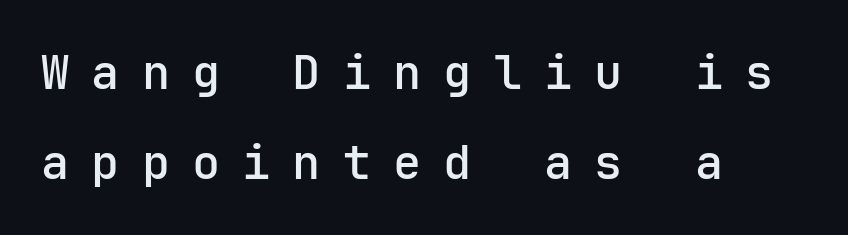
Q: Is the text bold? A: Semi-bold.
Q: Is the text italic (slanted)? A: No, it is upright.
Q: Is the typeface a serif or a sans-serif typeface? A: Sans-serif.
Q: Is the text underlined? A: No.
Q: How is the paragraph aligned? A: Left-aligned.
Q: Is the spacing between letters normal or unusually wide? A: Unusually wide.
Q: Is the spacing between lines tight, normal or loose? A: Loose.
Q: Width (condensed, normal, or wide)? A: Normal.
Q: Stroke contrast? A: Low.
Q: x-height? A: Medium.
